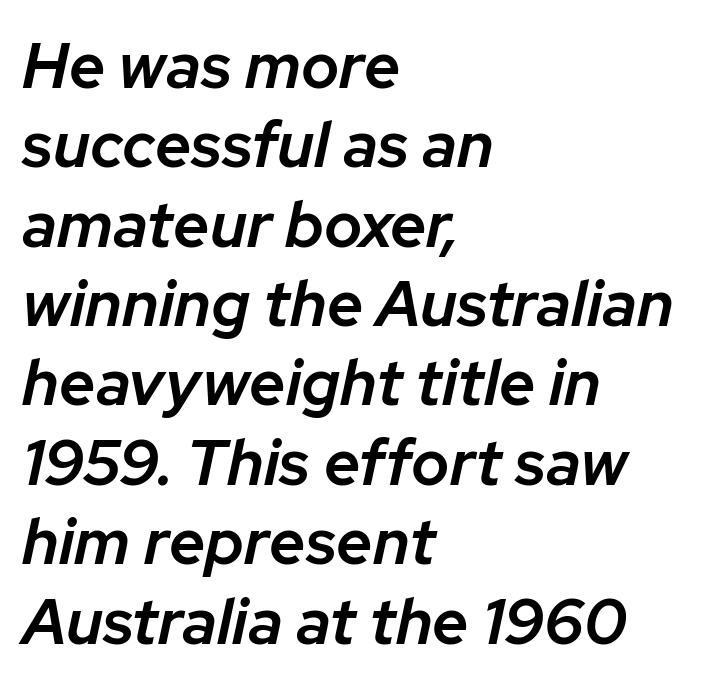
{"italic": "yes", "lean": "right", "slant_degrees": 12, "bold": "semi", "weight": "semibold", "width": "normal", "stroke_contrast": "low", "x_height": "medium", "monospaced": "no", "underline": "no", "align": "left", "line_spacing_ratio": 1.24, "letter_spacing": "normal", "letter_spacing_em": 0.0, "glyph_px": 64}
